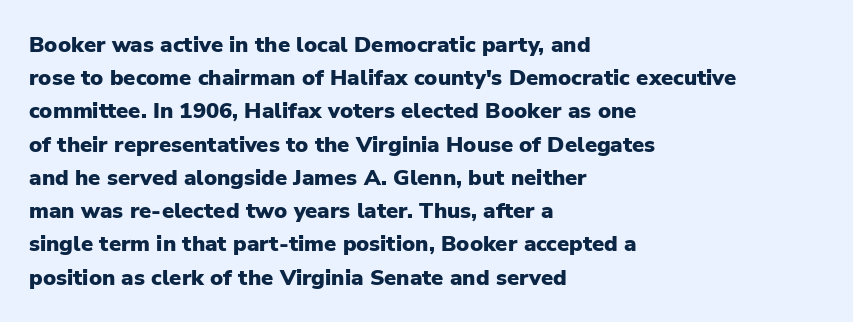
Q: Is the text bold? A: Yes.
Q: Is the text italic (slanted)? A: No, it is upright.
Q: Is the text underlined? A: No.
Q: How is the paragraph aligned? A: Left-aligned.
Q: Is the spacing between letters normal or unusually wide? A: Normal.
Q: Is the spacing between lines tight, normal or loose? A: Normal.
